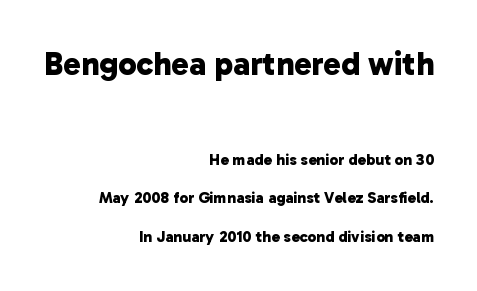
The image shows 33 px bold sans-serif type; set right-aligned, loose line spacing (2.41x), normal letter spacing, not underlined; the first (top) block is 2.06x larger; low stroke contrast and a medium x-height.
